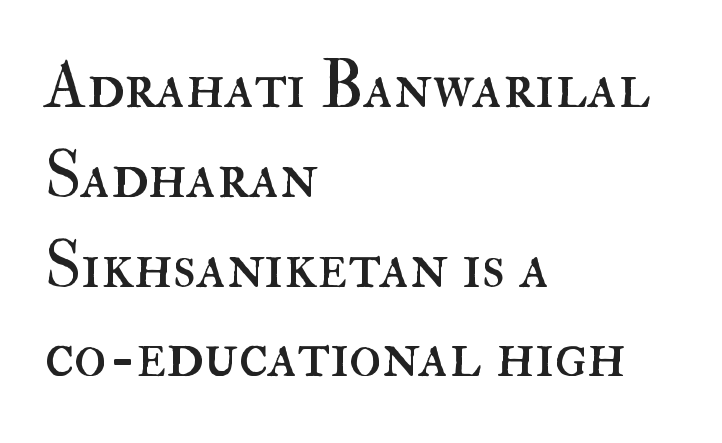
Q: Is the text bold? A: No.
Q: Is the text italic (slanted)? A: No, it is upright.
Q: Is the text underlined? A: No.
Q: How is the paragraph aligned? A: Left-aligned.
Q: Is the spacing between letters normal or unusually wide? A: Normal.
Q: Is the spacing between lines tight, normal or loose? A: Normal.
Q: Width (condensed, normal, or wide)? A: Normal.
Q: Stroke contrast? A: High.
Q: x-height? A: Small.
Q: Monospaced? A: No.
